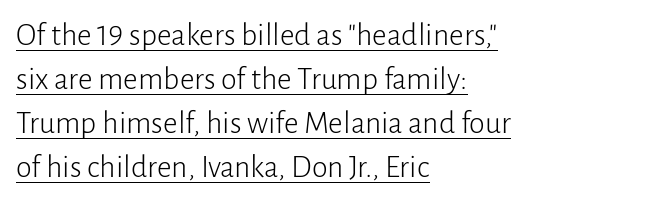
Normally led — the rows are evenly, conventionally spaced. This rendering employs a face without finishing strokes, i.e., a sans-serif. The lettering holds an erect, upright posture throughout. There is no visible air inserted between adjacent glyphs.
